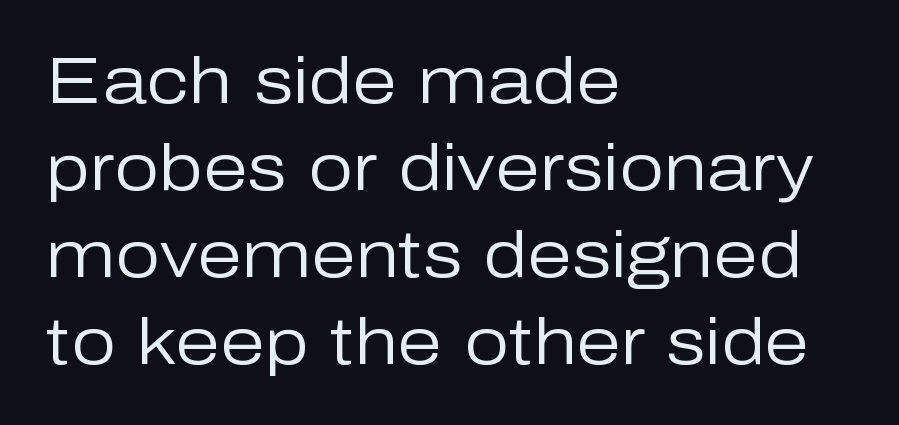
{"serif": "no", "italic": "no", "bold": "no", "weight": "regular", "width": "normal", "stroke_contrast": "low", "x_height": "medium", "monospaced": "no", "underline": "no", "align": "left", "line_spacing": "normal", "line_spacing_ratio": 1.36, "letter_spacing": "normal", "letter_spacing_em": 0.0, "glyph_px": 64}
